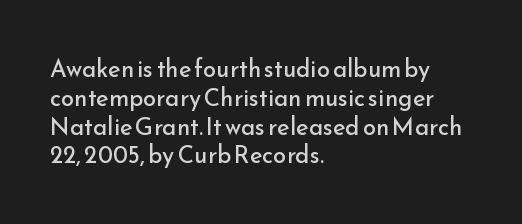
The image shows 24 px text type, upright; set left-aligned, line spacing 1.2x, normal letter spacing, not underlined.
